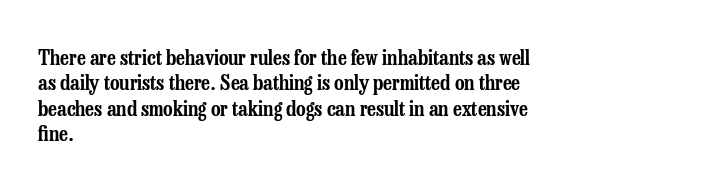
{"italic": "no", "underline": "no", "align": "left", "line_spacing_ratio": 1.21, "letter_spacing": "normal", "letter_spacing_em": 0.0, "glyph_px": 21}
